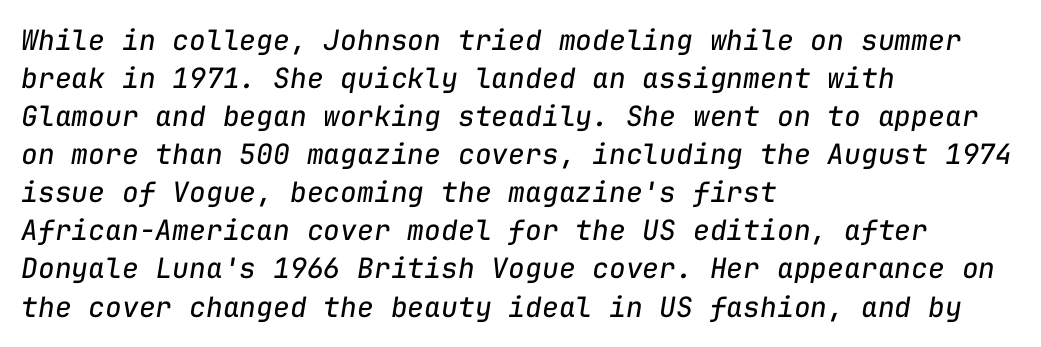
Q: Is the text bold? A: No.
Q: Is the text italic (slanted)? A: Yes, it leans right by about 9 degrees.
Q: Is the text underlined? A: No.
Q: How is the paragraph aligned? A: Left-aligned.
Q: Is the spacing between letters normal or unusually wide? A: Normal.
Q: Is the spacing between lines tight, normal or loose? A: Normal.
Q: Width (condensed, normal, or wide)? A: Normal.
Q: Stroke contrast? A: Low.
Q: x-height? A: Medium.
Q: Monospaced? A: Yes.
